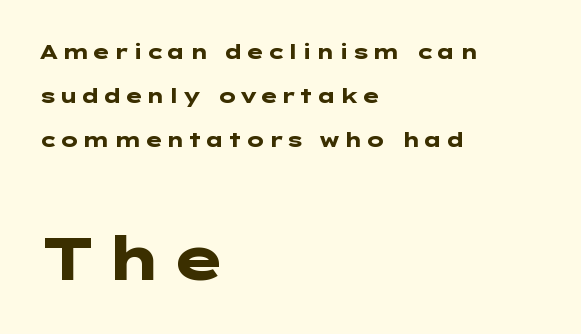
Q: Is the text bold? A: Yes.
Q: Is the text italic (slanted)? A: No, it is upright.
Q: Is the typeface a serif or a sans-serif typeface? A: Sans-serif.
Q: Is the text underlined? A: No.
Q: How is the paragraph aligned? A: Left-aligned.
Q: Is the spacing between lines tight, normal or loose? A: Loose.
Q: Which block of text is set in a larger size, the first (top) or the second (bottom)? A: The second (bottom) one.
Q: Width (condensed, normal, or wide)? A: Wide.
Q: Stroke contrast? A: Low.
Q: x-height? A: Medium.
